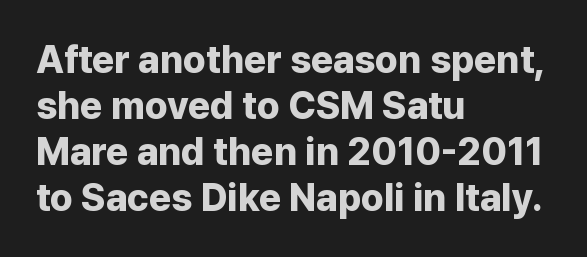
The image shows 38 px bold sans-serif type, upright; set left-aligned, line spacing 1.21x, normal letter spacing, not underlined; low stroke contrast and a medium x-height.
